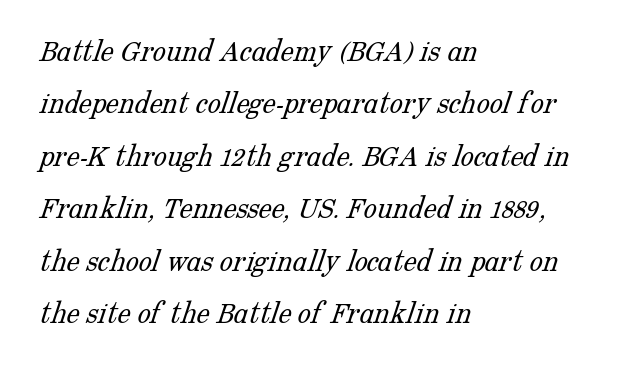
{"serif": "yes", "bold": "no", "weight": "light", "width": "normal", "stroke_contrast": "low", "x_height": "medium", "monospaced": "no", "underline": "no", "align": "left", "line_spacing": "normal", "line_spacing_ratio": 1.59, "letter_spacing": "normal", "letter_spacing_em": 0.0, "glyph_px": 33}
